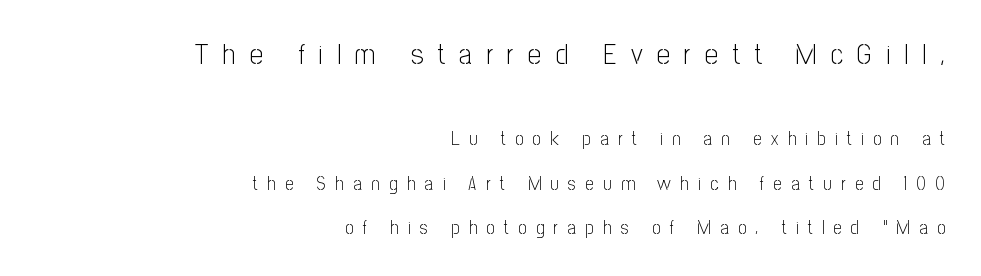
The image shows 29 px light, condensed sans-serif type, upright; set right-aligned, loose line spacing (2.34x), unusually wide letter spacing (+0.49 em), not underlined; the first (top) block is 1.53x larger; low stroke contrast and a medium x-height.
